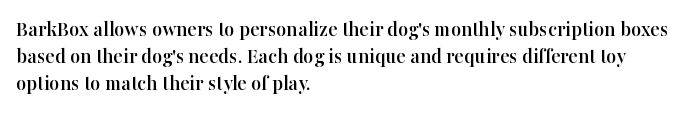
Q: Is the text italic (slanted)? A: No, it is upright.
Q: Is the text underlined? A: No.
Q: How is the paragraph aligned? A: Left-aligned.
Q: Is the spacing between letters normal or unusually wide? A: Normal.
